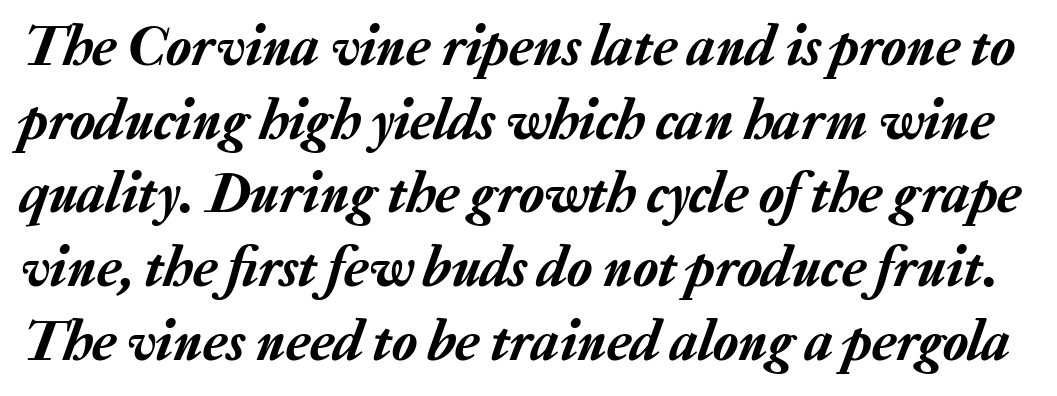
The image shows 58 px text type, italic (leaning right); set normal line spacing (1.27x), normal letter spacing, not underlined; low stroke contrast and a medium x-height.
